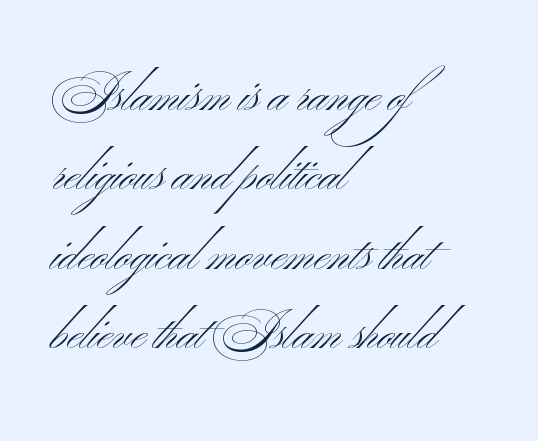
{"serif": "no", "bold": "no", "weight": "light", "width": "wide", "stroke_contrast": "medium", "x_height": "small", "monospaced": "no", "underline": "no", "align": "left", "line_spacing": "normal", "line_spacing_ratio": 1.59, "letter_spacing": "normal", "letter_spacing_em": 0.0, "glyph_px": 50}
